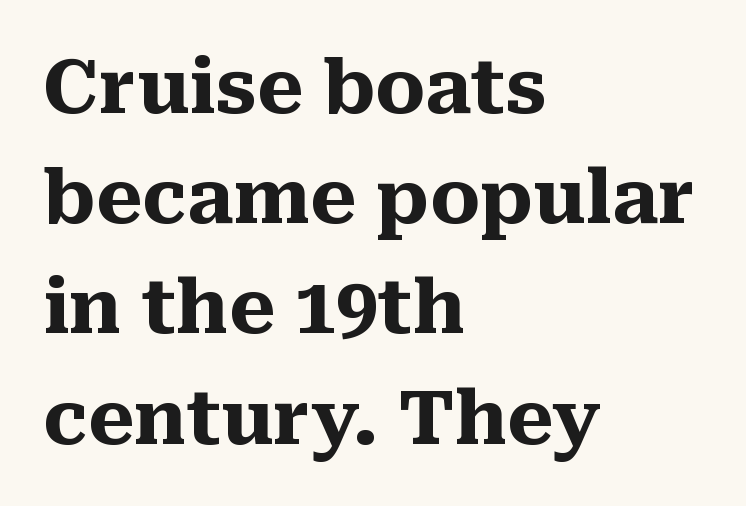
The image shows 75 px heavy serif type, upright; set left-aligned, normal line spacing (1.47x), normal letter spacing, not underlined; medium stroke contrast and a medium x-height.
